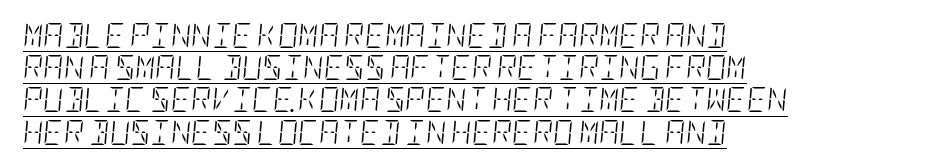
Q: Is the text bold? A: No.
Q: Is the text italic (slanted)? A: Yes, it leans right by about 5 degrees.
Q: Is the text underlined? A: Yes.
Q: How is the paragraph aligned? A: Left-aligned.
Q: Is the spacing between letters normal or unusually wide? A: Normal.
Q: Is the spacing between lines tight, normal or loose? A: Normal.
